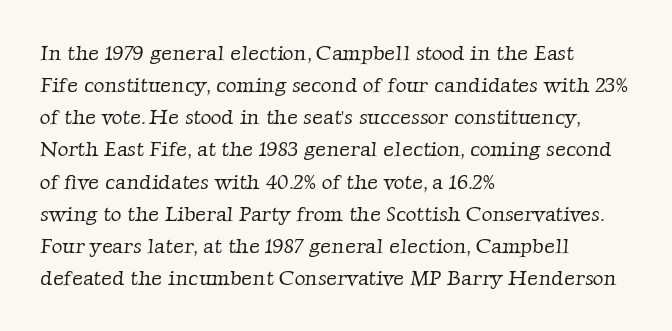
How would I describe the line gaps? Plain and ordinary. Default kerning and tracking; the words read as compact shapes. The space directly below the letters is spotless. The ragged edge is on the right, which tells us the setting is flush left. Stems here are at most as thick as an everyday book face.
